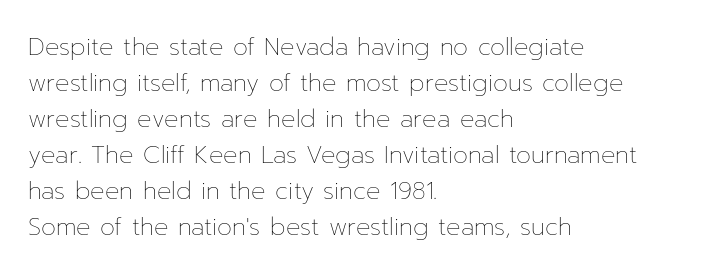
There is no visible air inserted between adjacent glyphs. The rendering anchors every line to the left-hand side. Counters stay open thanks to moderate or lighter strokes. Is there much room between lines? A standard amount, neither cramped nor airy. Type without underlining.
